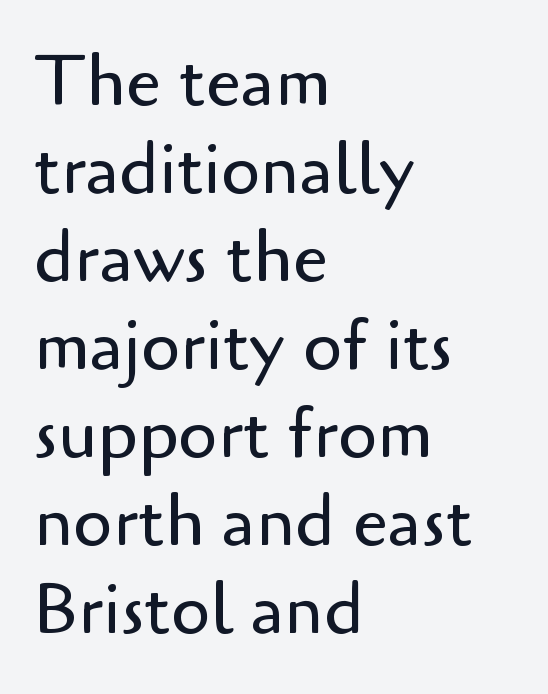
The passage shown has conventional tracking throughout. Italic? Not at all — the glyphs are vertical. Horizontal alignment here is leftward, the default for most running prose. Descender tails drop into unmarked territory. Classification — sans serif.
